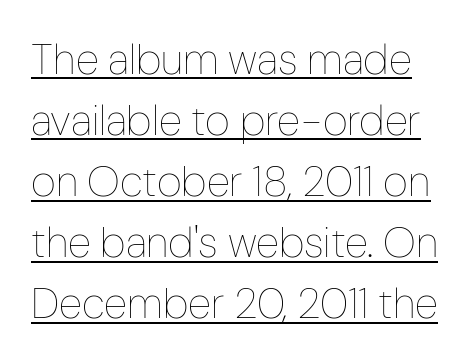
Vertical stems look standard width or narrower in stroke. Varying glyph widths throughout — classic text-font behaviour. The lettering holds an erect, upright posture throughout. What stands out about the letter spacing? Nothing — it is the standard amount.
